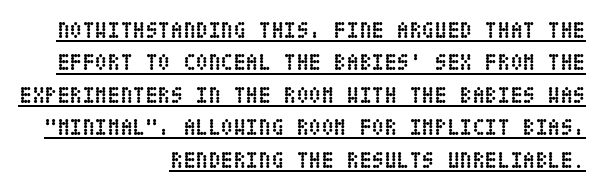
Q: Is the text bold? A: Yes.
Q: Is the text italic (slanted)? A: No, it is upright.
Q: Is the text underlined? A: Yes.
Q: How is the paragraph aligned? A: Right-aligned.
Q: Is the spacing between letters normal or unusually wide? A: Normal.
Q: Is the spacing between lines tight, normal or loose? A: Normal.
